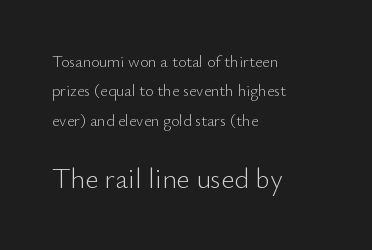
The image shows 28 px light sans-serif type, upright; set left-aligned, line spacing 1.83x, normal letter spacing, not underlined; the second (bottom) block is 1.75x larger; low stroke contrast and a small x-height.
